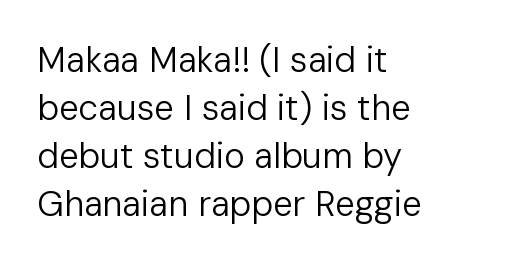
Each row of text sits above clean, open space. A sans-serif font was chosen for this passage. Vertically, the passage feels balanced, rows spaced as you'd expect. Proportional: the letters do not fall into vertical columns.
